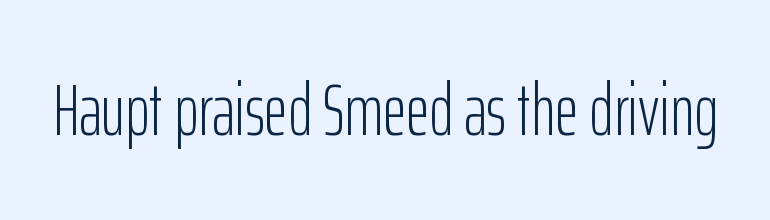
Q: Is the text bold? A: No.
Q: Is the text italic (slanted)? A: No, it is upright.
Q: Is the typeface a serif or a sans-serif typeface? A: Sans-serif.
Q: Is the text underlined? A: No.
Q: Is the spacing between letters normal or unusually wide? A: Normal.
Q: Width (condensed, normal, or wide)? A: Condensed.
Q: Stroke contrast? A: Low.
Q: x-height? A: Medium.
Q: Monospaced? A: No.
